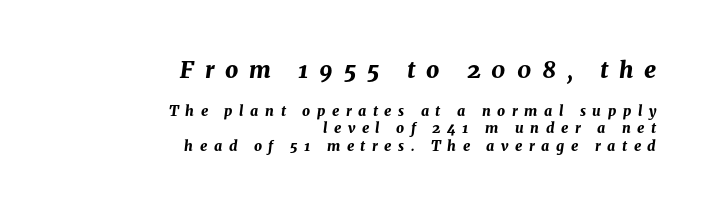
The image shows 23 px bold type, italic (leaning right); set right-aligned, line spacing 1.24x, unusually wide letter spacing (+0.47 em), not underlined; the first (top) block is 1.64x larger.
